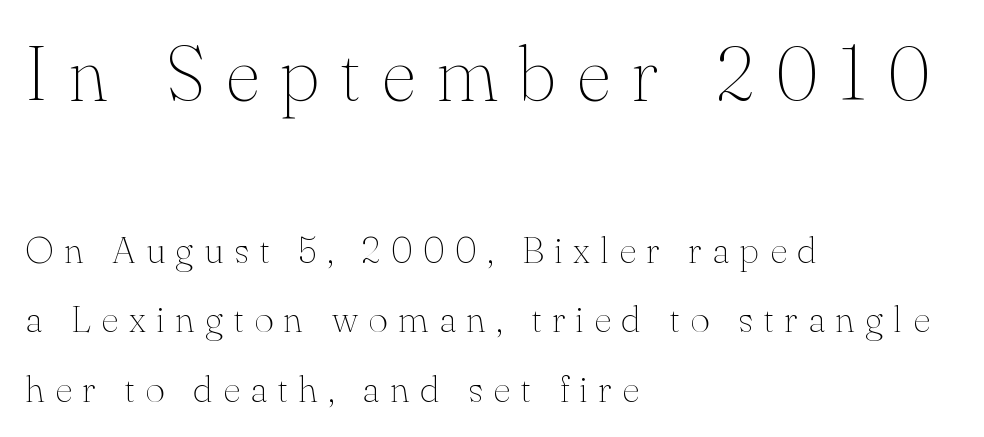
{"serif": "yes", "italic": "no", "bold": "no", "weight": "thin", "width": "normal", "stroke_contrast": "medium", "x_height": "small", "monospaced": "no", "underline": "no", "align": "left", "line_spacing_ratio": 1.83, "letter_spacing": "wide", "letter_spacing_em": 0.27, "larger_block": "first", "size_ratio": 2.0, "glyph_px": 76}
